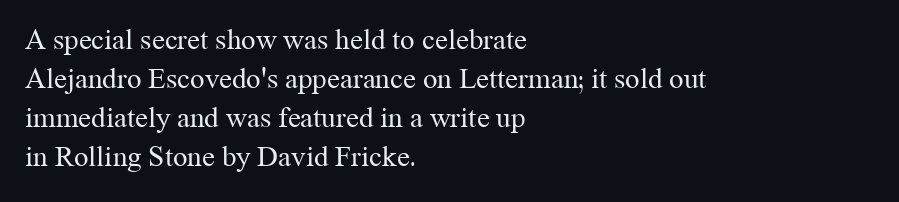
Weight: in the light-to-regular range. Little horizontal feet cap the strokes, marking this as serif type. This rendering uses left alignment, leaving the right contour irregular. The rendering uses a moderate line-height, typical for paragraphs. Bare-footed words on every line. The passage shown has conventional tracking throughout.
